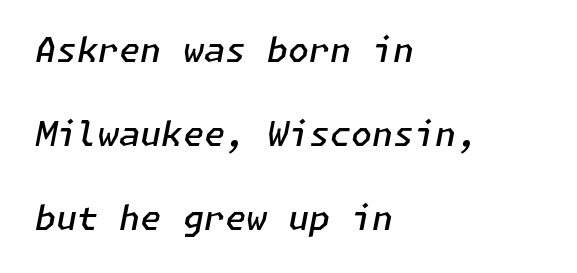
Q: Is the text bold? A: Semi-bold.
Q: Is the text italic (slanted)? A: Yes, it leans right by about 11 degrees.
Q: Is the text underlined? A: No.
Q: How is the paragraph aligned? A: Left-aligned.
Q: Is the spacing between letters normal or unusually wide? A: Normal.
Q: Is the spacing between lines tight, normal or loose? A: Loose.
Q: Width (condensed, normal, or wide)? A: Normal.
Q: Stroke contrast? A: Low.
Q: x-height? A: Medium.
